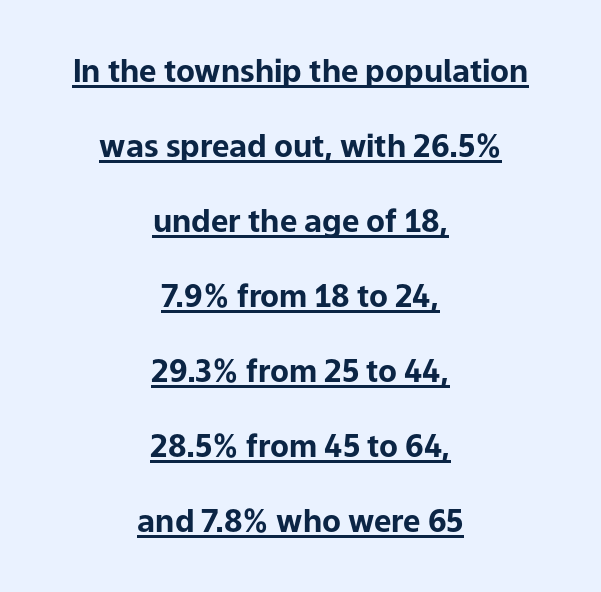
The words here are underlined. The passage shown is emphatically bold. The letters carry no serifs — their stems end cleanly without finishing strokes. Notice how the stems are strictly vertical — no italics here.
